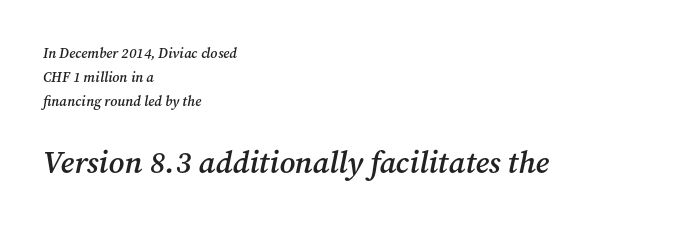
Q: Is the text bold? A: Semi-bold.
Q: Is the text italic (slanted)? A: Yes, it leans right by about 12 degrees.
Q: Is the typeface a serif or a sans-serif typeface? A: Serif.
Q: Is the text underlined? A: No.
Q: How is the paragraph aligned? A: Left-aligned.
Q: Is the spacing between letters normal or unusually wide? A: Normal.
Q: Which block of text is set in a larger size, the first (top) or the second (bottom)? A: The second (bottom) one.
Q: Width (condensed, normal, or wide)? A: Normal.
Q: Stroke contrast? A: Medium.
Q: x-height? A: Medium.
Q: Monospaced? A: No.
